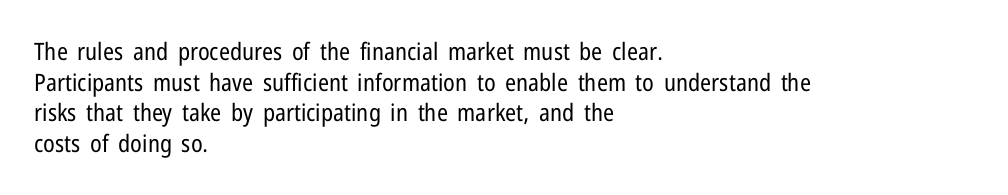
Q: Is the text bold? A: No.
Q: Is the text italic (slanted)? A: No, it is upright.
Q: Is the text underlined? A: No.
Q: How is the paragraph aligned? A: Left-aligned.
Q: Is the spacing between letters normal or unusually wide? A: Normal.
Q: Is the spacing between lines tight, normal or loose? A: Normal.
